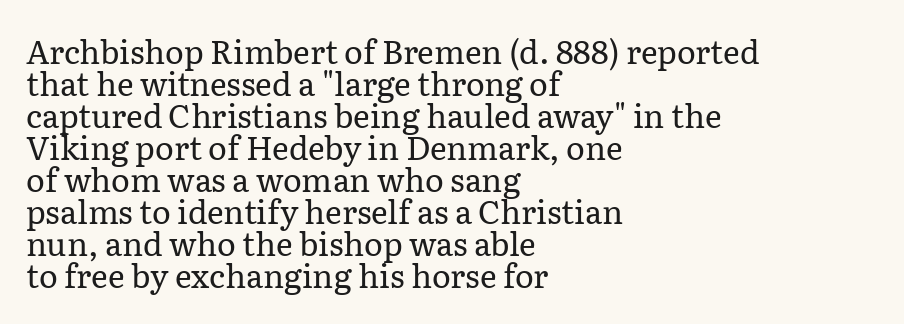
{"serif": "yes", "italic": "no", "bold": "no", "weight": "regular", "width": "normal", "stroke_contrast": "low", "x_height": "medium", "monospaced": "no", "underline": "no", "align": "left", "line_spacing": "tight", "line_spacing_ratio": 1.0, "letter_spacing": "normal", "letter_spacing_em": 0.0, "glyph_px": 32}
